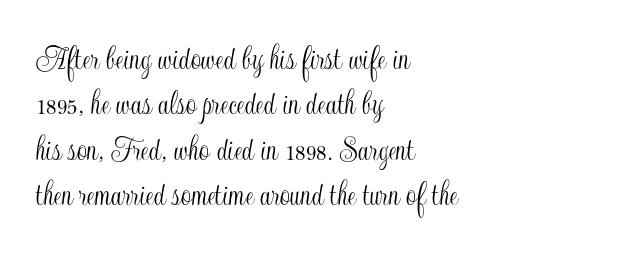
Is this a fixed-width face? No — the glyphs have proportional, varying widths. The glyphs are unaccompanied by any horizontal stroke below them. Compared with a centered layout, this one pins lines to the left instead. The leading is moderate, giving the passage an even texture.
